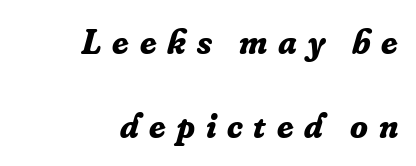
{"serif": "yes", "italic": "yes", "lean": "right", "slant_degrees": 16, "bold": "yes", "weight": "bold", "width": "normal", "stroke_contrast": "low", "x_height": "small", "monospaced": "no", "underline": "no", "align": "right", "line_spacing": "loose", "line_spacing_ratio": 2.33, "letter_spacing": "wide", "letter_spacing_em": 0.3, "glyph_px": 36}
